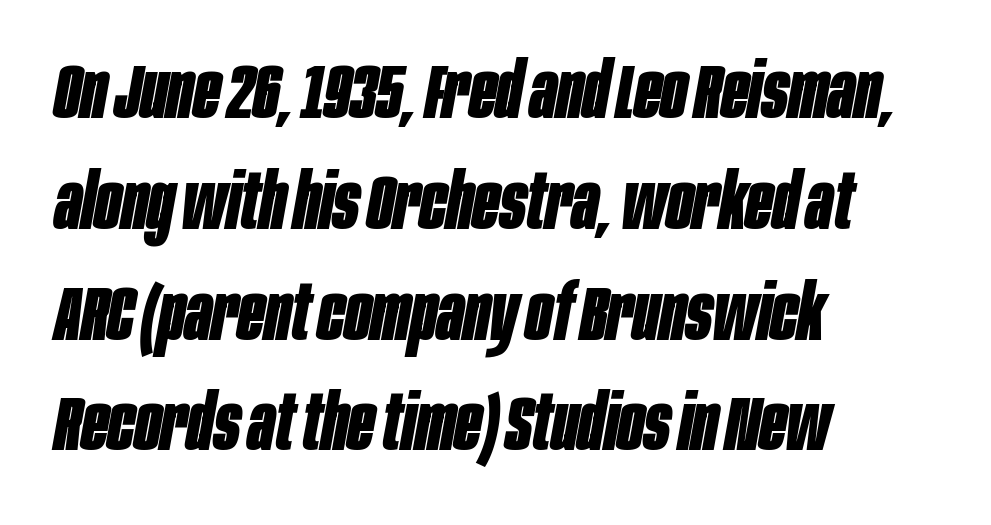
The image shows 78 px bold, condensed type, italic (leaning right); set left-aligned, normal line spacing (1.42x), normal letter spacing, not underlined; low stroke contrast and a large x-height.
